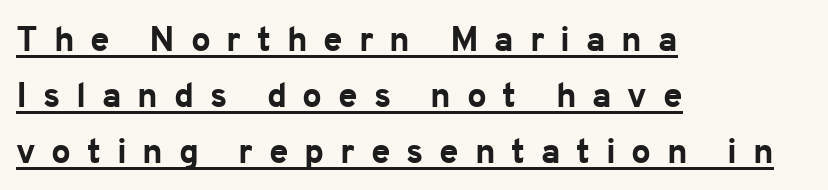
The image shows 35 px bold sans-serif type, upright; set left-aligned, normal line spacing (1.6x), unusually wide letter spacing (+0.45 em), underlined; low stroke contrast and a medium x-height.
